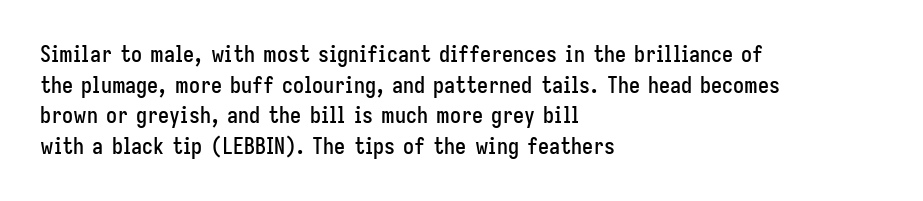
The image shows 22 px text type, upright; set left-aligned, normal line spacing (1.39x), normal letter spacing, not underlined.
